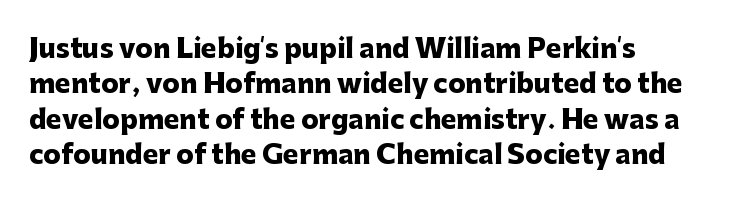
Normally led — the rows are evenly, conventionally spaced. A roman cut, with each character standing at attention. The gaps between neighbouring characters are ordinary and unremarkable. The words here are not underlined. Left-aligned paragraph, ragged on the right. The typesetting leans heavy: a genuine bold.
